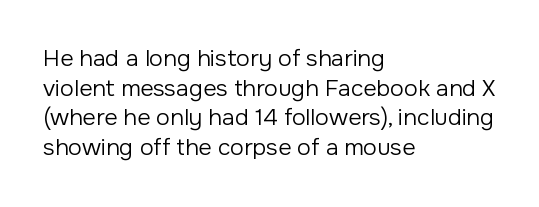
Q: Is the text bold? A: No.
Q: Is the text italic (slanted)? A: No, it is upright.
Q: Is the text underlined? A: No.
Q: How is the paragraph aligned? A: Left-aligned.
Q: Is the spacing between letters normal or unusually wide? A: Normal.
Q: Is the spacing between lines tight, normal or loose? A: Normal.
